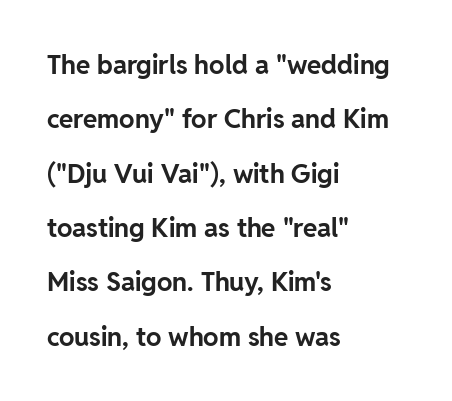
The image shows 26 px bold type, upright; set left-aligned, loose line spacing (2.09x), normal letter spacing, not underlined.
